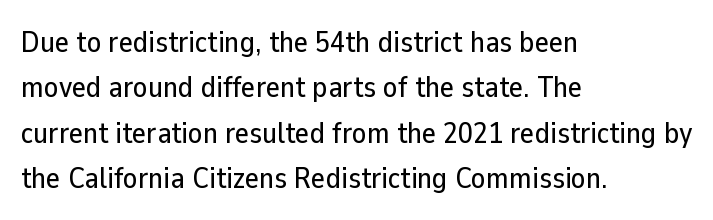
The image shows 30 px sans-serif type, upright; set left-aligned, normal line spacing (1.51x), normal letter spacing, not underlined; low stroke contrast and a medium x-height.
